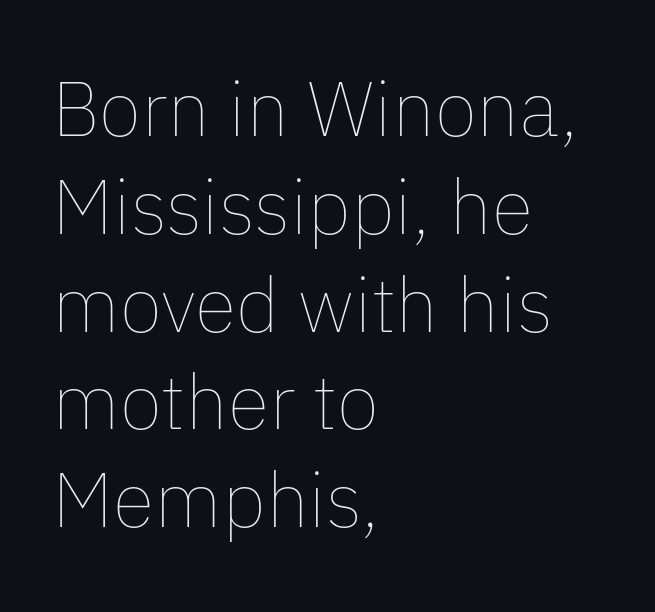
Q: Is the text bold? A: No.
Q: Is the text italic (slanted)? A: No, it is upright.
Q: Is the text underlined? A: No.
Q: How is the paragraph aligned? A: Left-aligned.
Q: Is the spacing between letters normal or unusually wide? A: Normal.
Q: Is the spacing between lines tight, normal or loose? A: Normal.
Q: Width (condensed, normal, or wide)? A: Normal.
Q: Stroke contrast? A: Low.
Q: x-height? A: Medium.
Q: Monospaced? A: No.
